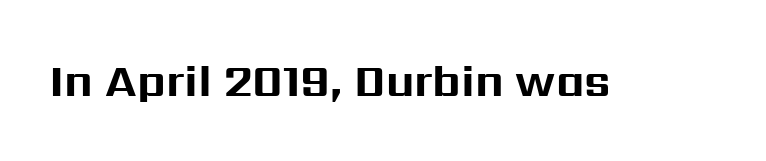
Serif or sans? Sans — the stroke terminals are bare. Heavy-handed strokes throughout: this text is bold. Each row of text sits above clean, open space. If you drew a line through each stem, it would be perfectly vertical.
